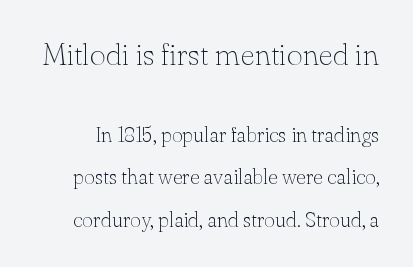
{"serif": "yes", "italic": "no", "bold": "no", "weight": "thin", "width": "normal", "stroke_contrast": "low", "x_height": "small", "monospaced": "no", "underline": "no", "line_spacing": "loose", "line_spacing_ratio": 2.01, "letter_spacing": "normal", "letter_spacing_em": 0.0, "larger_block": "first", "size_ratio": 1.48, "glyph_px": 31}
